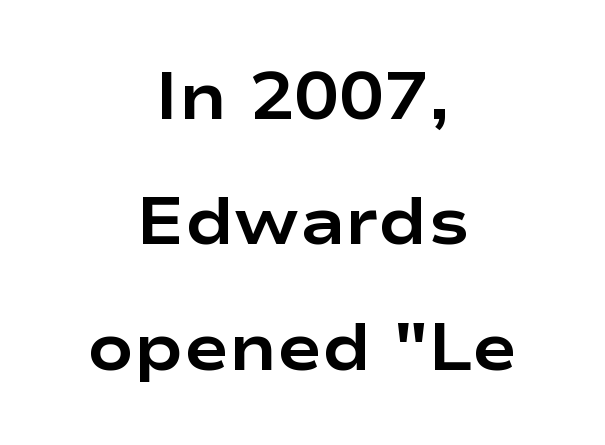
If you folded the block vertically in half, each line would mirror itself in length. Notice how thick the strokes are: this is what a full bold looks like. This rendering employs a face without finishing strokes, i.e., a sans-serif. Style check: upright. Descenders hang freely into open space. The letters sit at their default tracking, neither squeezed nor spread.
